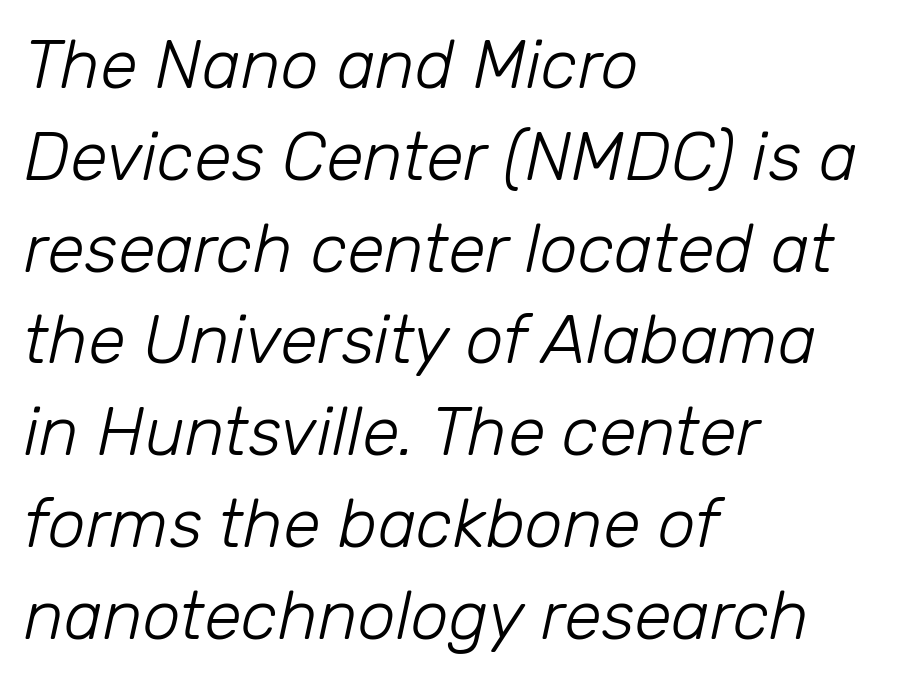
Q: Is the text bold? A: No.
Q: Is the text italic (slanted)? A: Yes, it leans right by about 12 degrees.
Q: Is the text underlined? A: No.
Q: How is the paragraph aligned? A: Left-aligned.
Q: Is the spacing between letters normal or unusually wide? A: Normal.
Q: Is the spacing between lines tight, normal or loose? A: Normal.
Q: Width (condensed, normal, or wide)? A: Normal.
Q: Stroke contrast? A: Low.
Q: x-height? A: Medium.
Q: Monospaced? A: No.
